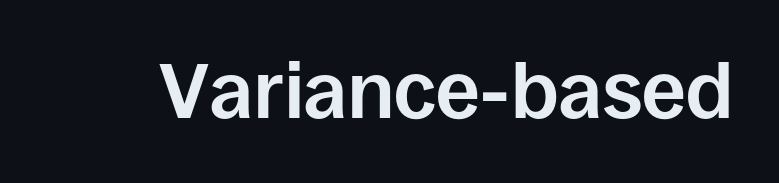
Q: Is the text bold? A: Yes.
Q: Is the text italic (slanted)? A: No, it is upright.
Q: Is the typeface a serif or a sans-serif typeface? A: Sans-serif.
Q: Is the text underlined? A: No.
Q: Is the spacing between letters normal or unusually wide? A: Normal.
Q: Width (condensed, normal, or wide)? A: Normal.
Q: Stroke contrast? A: Low.
Q: x-height? A: Large.
Q: Monospaced? A: No.
